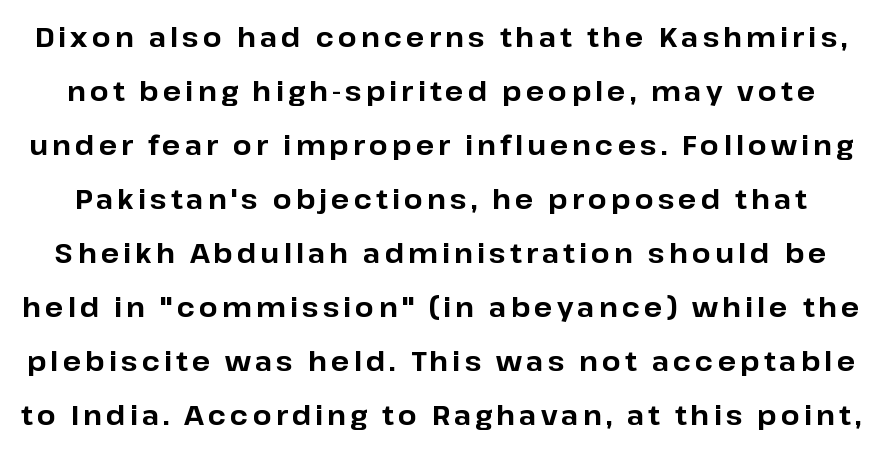
Q: Is the text bold? A: Yes.
Q: Is the text italic (slanted)? A: No, it is upright.
Q: Is the text underlined? A: No.
Q: Is the spacing between lines tight, normal or loose? A: Loose.
